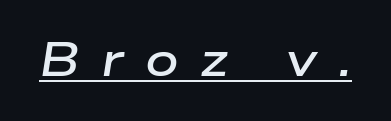
There's an unmistakable incline to the writing here. Is this a fixed-width face? No — the glyphs have proportional, varying widths. Is the letter spacing exaggerated? Yes — the characters are pushed far apart. Students, this is semibold: more ink than regular, less than bold. This is underlined copy, the kind a proofreader might mark for attention.
